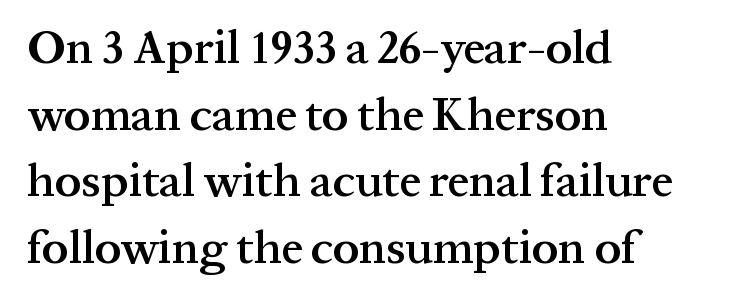
{"serif": "yes", "italic": "no", "bold": "semi", "weight": "semibold", "width": "normal", "stroke_contrast": "medium", "x_height": "medium", "monospaced": "no", "underline": "no", "align": "left", "line_spacing": "normal", "line_spacing_ratio": 1.42, "letter_spacing": "normal", "letter_spacing_em": 0.0, "glyph_px": 47}
